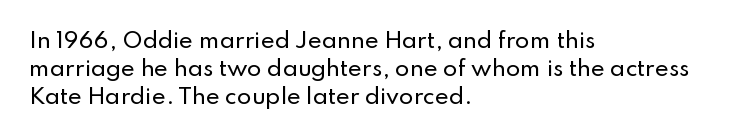
Q: Is the text italic (slanted)? A: No, it is upright.
Q: Is the text underlined? A: No.
Q: How is the paragraph aligned? A: Left-aligned.
Q: Is the spacing between letters normal or unusually wide? A: Normal.
Q: Is the spacing between lines tight, normal or loose? A: Normal.
